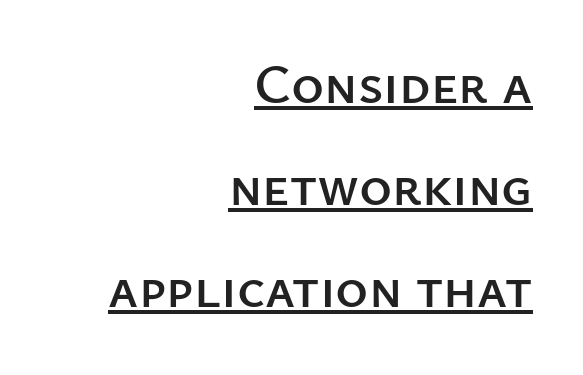
All the whitespace from short lines collects on the left. Vertical strokes here are truly vertical. In terms of letterform style, serifs are entirely absent. No extra tracking has been applied to these lines.
